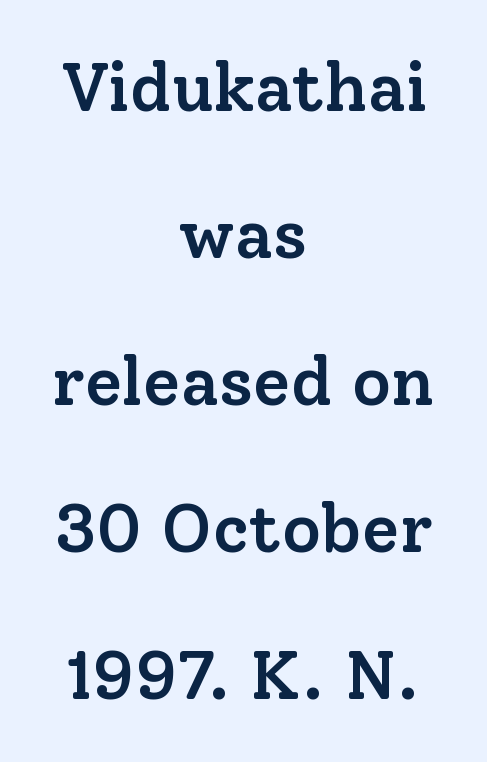
{"serif": "yes", "italic": "no", "bold": "semi", "weight": "semibold", "width": "normal", "stroke_contrast": "low", "x_height": "medium", "monospaced": "no", "underline": "no", "align": "center", "line_spacing": "loose", "line_spacing_ratio": 2.16, "letter_spacing": "normal", "letter_spacing_em": 0.0, "glyph_px": 68}
